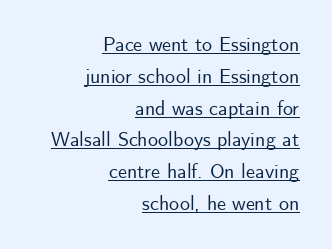
Q: Is the text italic (slanted)? A: No, it is upright.
Q: Is the text underlined? A: Yes.
Q: How is the paragraph aligned? A: Right-aligned.
Q: Is the spacing between letters normal or unusually wide? A: Normal.
Q: Is the spacing between lines tight, normal or loose? A: Normal.
